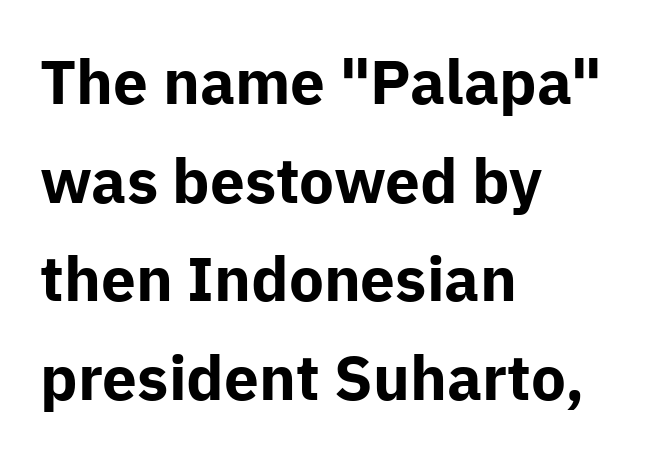
Grotesque or geometric, the face here clearly has no serifs. Weight: bold. The string is rendered with underlining switched off. You could call the tracking neutral — neither tight nor loose. The letters advance in unequal steps, a hallmark of proportional type. The type sits square on the baseline with zero lean.
